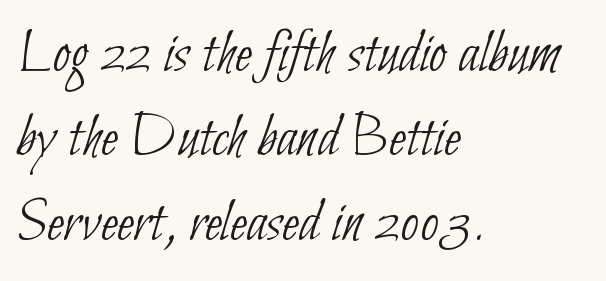
{"serif": "no", "bold": "no", "weight": "thin", "width": "condensed", "stroke_contrast": "low", "x_height": "small", "monospaced": "no", "underline": "no", "align": "left", "line_spacing": "normal", "line_spacing_ratio": 1.36, "letter_spacing": "normal", "letter_spacing_em": 0.0, "glyph_px": 62}
